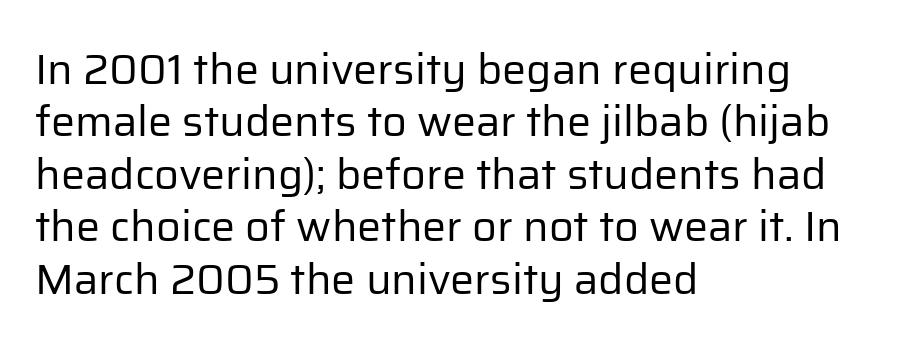
The image shows 43 px regular-weight sans-serif type, upright; set left-aligned, line spacing 1.22x, normal letter spacing, not underlined; low stroke contrast and a medium x-height.
